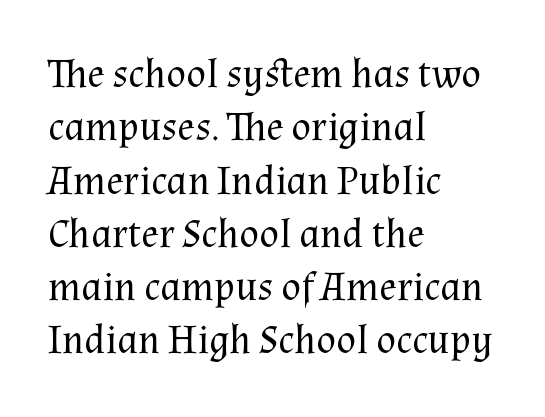
Underline: absent. Weight class: somewhere from thin through regular. The lettering holds an erect, upright posture throughout. This sample has the flowing, uneven cadence of proportional lettering.
